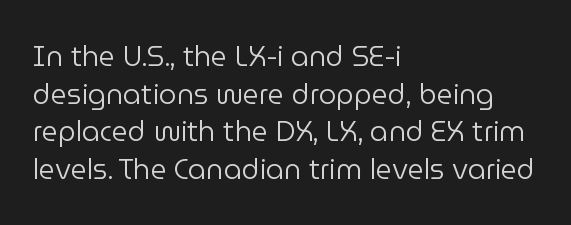
A typesetter would call this zero additional tracking. This rendering uses left alignment, leaving the right contour irregular. Proportional: the letters do not fall into vertical columns. Stems here are at most as thick as an everyday book face.
